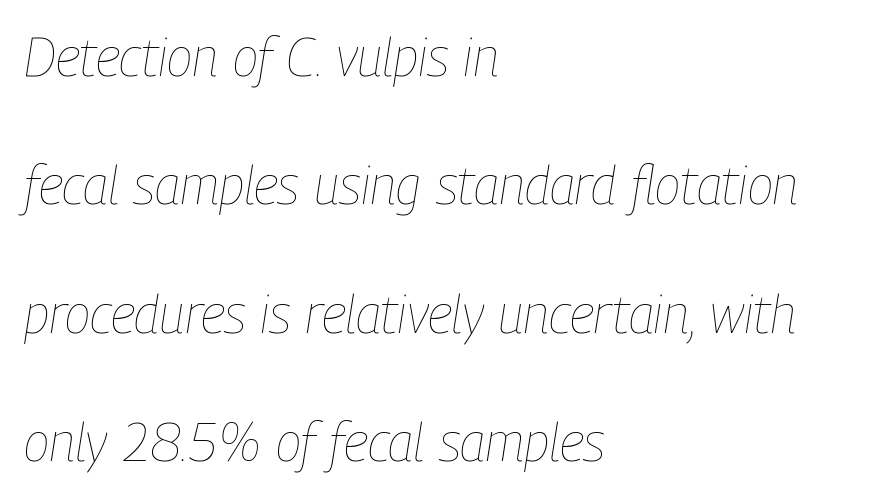
{"italic": "yes", "lean": "right", "slant_degrees": 9, "bold": "no", "weight": "thin", "width": "condensed", "stroke_contrast": "low", "x_height": "medium", "monospaced": "no", "underline": "no", "align": "left", "line_spacing": "loose", "line_spacing_ratio": 2.42, "letter_spacing": "normal", "letter_spacing_em": 0.0, "glyph_px": 53}
